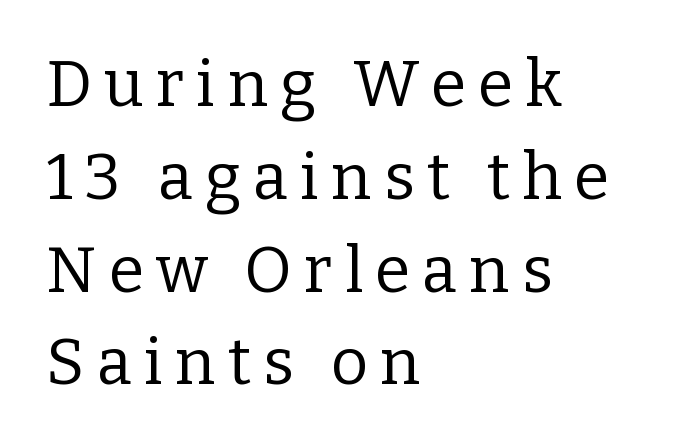
The characters are drawn with everyday or finer stroke widths. Clear beneath every line of the passage. This sample uses a serif face. This sample keeps an unexceptional amount of space between lines. A typesetter would call this proportional, since set widths differ per character. Posture: vertical.
